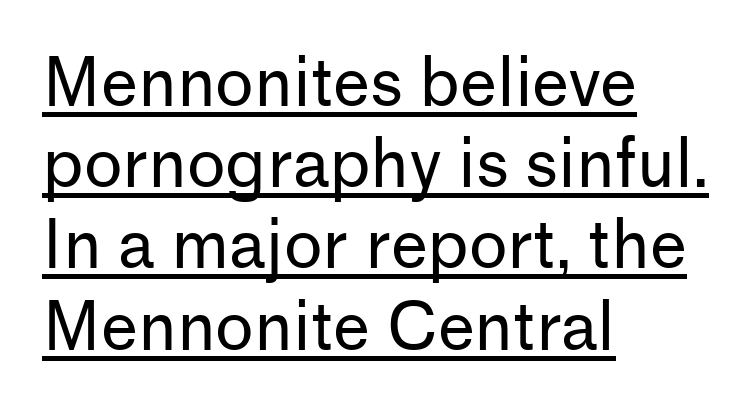
Q: Is the text bold? A: No.
Q: Is the text italic (slanted)? A: No, it is upright.
Q: Is the typeface a serif or a sans-serif typeface? A: Sans-serif.
Q: Is the text underlined? A: Yes.
Q: How is the paragraph aligned? A: Left-aligned.
Q: Is the spacing between letters normal or unusually wide? A: Normal.
Q: Width (condensed, normal, or wide)? A: Normal.
Q: Stroke contrast? A: Low.
Q: x-height? A: Medium.
Q: Monospaced? A: No.
